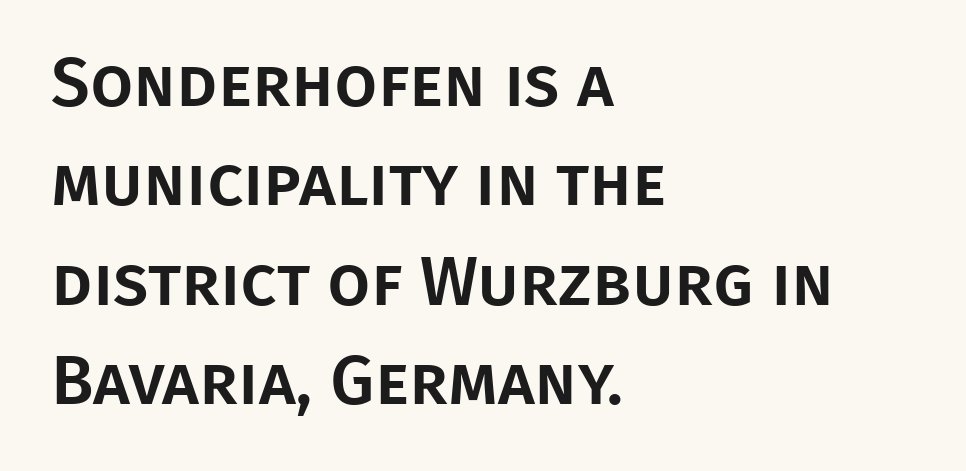
{"serif": "no", "italic": "no", "width": "normal", "stroke_contrast": "low", "x_height": "large", "monospaced": "no", "underline": "no", "align": "left", "line_spacing": "normal", "line_spacing_ratio": 1.44, "letter_spacing": "normal", "letter_spacing_em": 0.0, "glyph_px": 69}
